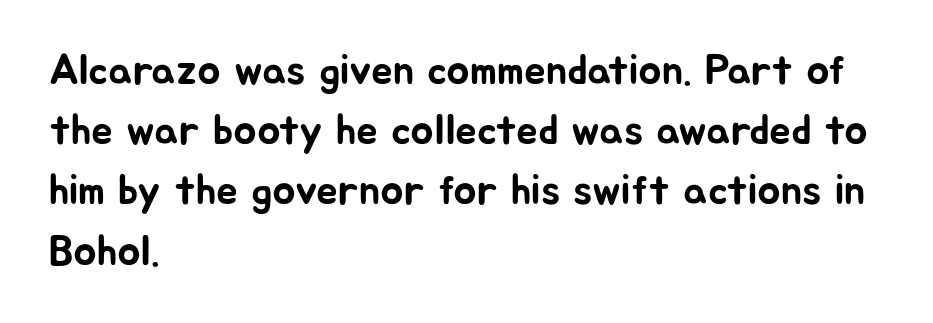
Style check: upright. Is this a fixed-width face? No — the glyphs have proportional, varying widths. The compositor pushed each line to the left boundary. Between one letter and the next there's only the usual sliver of space. The area under the type is left untouched. Letterform terminals end flat and unadorned throughout the passage.
